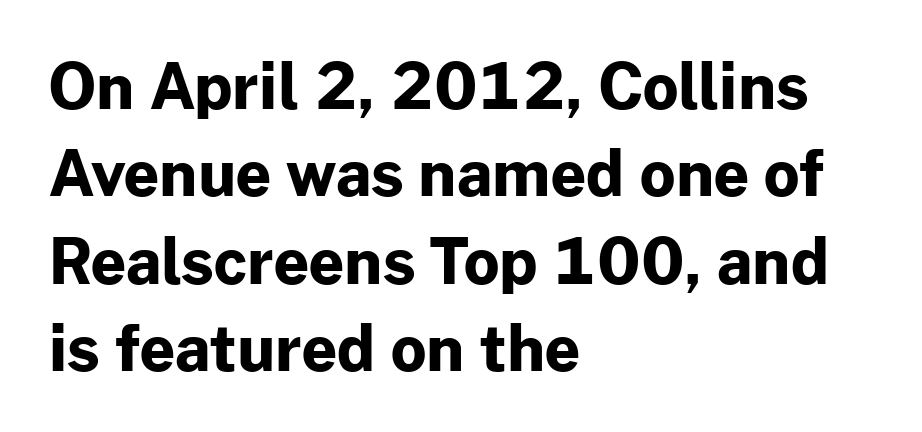
Q: Is the text bold? A: Yes.
Q: Is the text italic (slanted)? A: No, it is upright.
Q: Is the typeface a serif or a sans-serif typeface? A: Sans-serif.
Q: Is the text underlined? A: No.
Q: How is the paragraph aligned? A: Left-aligned.
Q: Is the spacing between letters normal or unusually wide? A: Normal.
Q: Is the spacing between lines tight, normal or loose? A: Normal.
Q: Width (condensed, normal, or wide)? A: Normal.
Q: Stroke contrast? A: Low.
Q: x-height? A: Medium.
Q: Monospaced? A: No.
